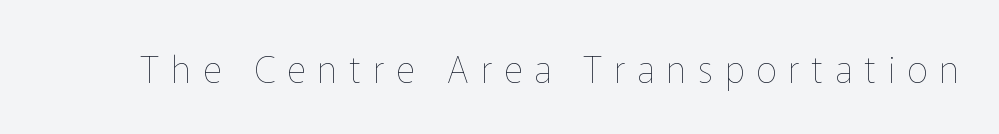
Character widths vary here, with narrow letters taking less room than wide ones. Is there any slant? The stems are plumb. Letters rest on an invisible, unmarked baseline. No heavy texture on the line: the type isn't bold.
